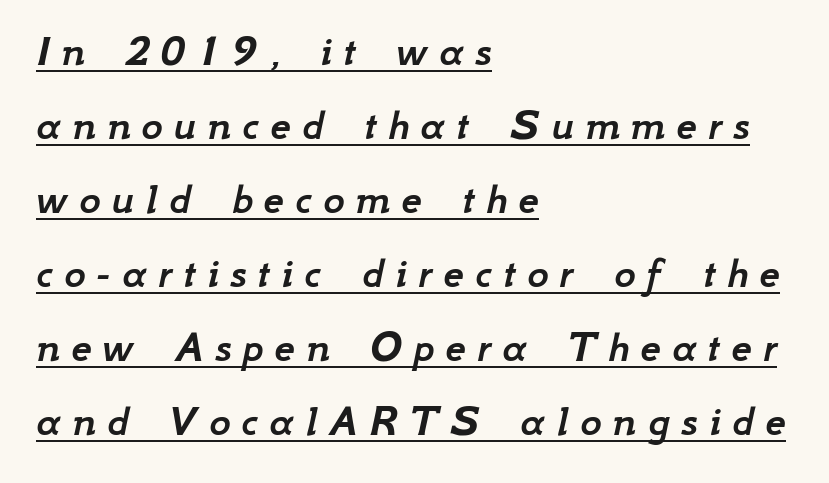
{"italic": "yes", "lean": "right", "slant_degrees": 12, "width": "normal", "stroke_contrast": "low", "x_height": "small", "monospaced": "no", "underline": "yes", "align": "left", "line_spacing": "normal", "line_spacing_ratio": 1.61, "letter_spacing": "wide", "letter_spacing_em": 0.24, "glyph_px": 46}
